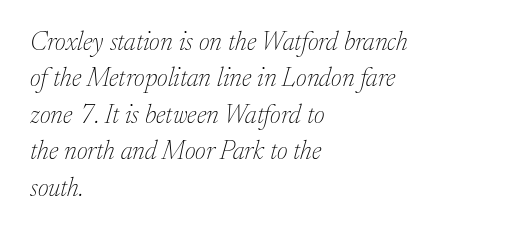
Interline gaps are of average width in this sample. Is the type slanted? Yes — the strokes lean at a clear angle. Tracking here is standard; glyphs follow each other at the usual distance. Quick note: underline off. The letterforms sit at book weight or below. The paragraph shown leans on its left margin.
